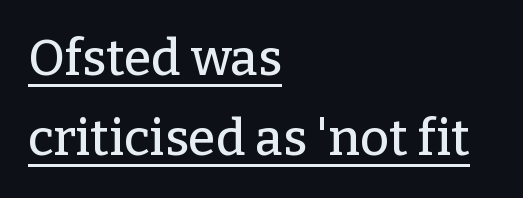
{"serif": "yes", "italic": "no", "width": "normal", "stroke_contrast": "low", "x_height": "medium", "monospaced": "no", "underline": "yes", "align": "left", "line_spacing": "normal", "line_spacing_ratio": 1.61, "letter_spacing": "normal", "letter_spacing_em": 0.0, "glyph_px": 50}
